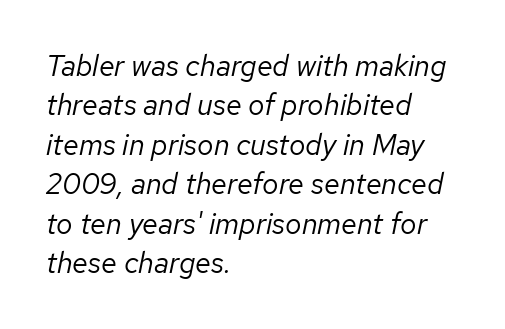
One-word summary of the alignment: left. Varying glyph widths throughout — classic text-font behaviour. Compared with a typical body face, this is equally light or lighter still. Is the type slanted? Yes — the strokes lean at a clear angle. Honestly, the row spacing looks completely unremarkable. The passage shown has conventional tracking throughout.
